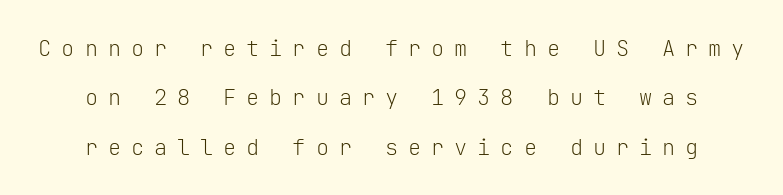
The axis of the letterforms is exactly vertical. The strokes are not fattened; the text isn't bold. Each word looks stretched out because of the extra space between its letters. Reading down the column, the eye jumps a long way to each next line. Plain, unruled lines of type.
